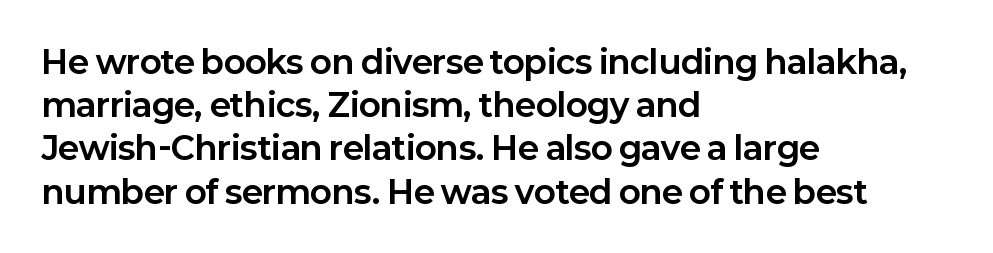
{"serif": "no", "italic": "no", "bold": "yes", "weight": "bold", "width": "normal", "stroke_contrast": "low", "x_height": "medium", "monospaced": "no", "underline": "no", "align": "left", "line_spacing": "normal", "line_spacing_ratio": 1.35, "letter_spacing": "normal", "letter_spacing_em": 0.0, "glyph_px": 32}
